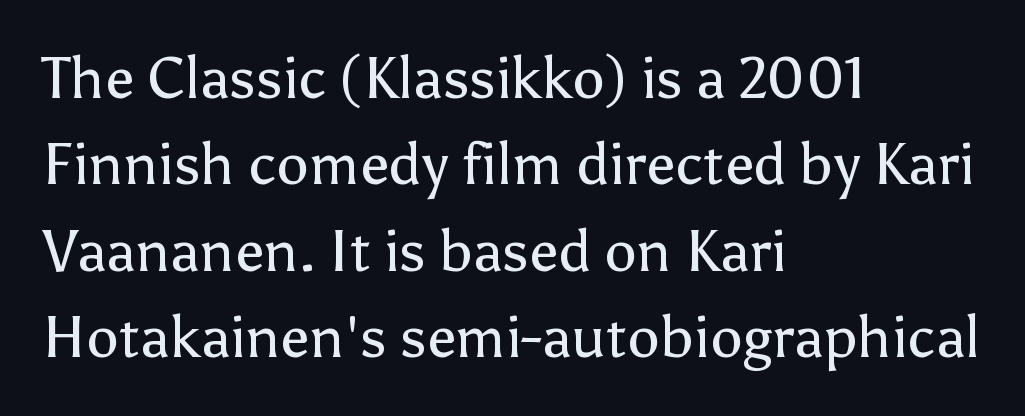
The rows are spaced the way most documents space them. Compared with typical body copy, the letter spacing here is the same. Every stem runs plumb, perpendicular to the baseline. Letterform terminals end flat and unadorned throughout the passage. Rule under the text: the space is simply empty.
